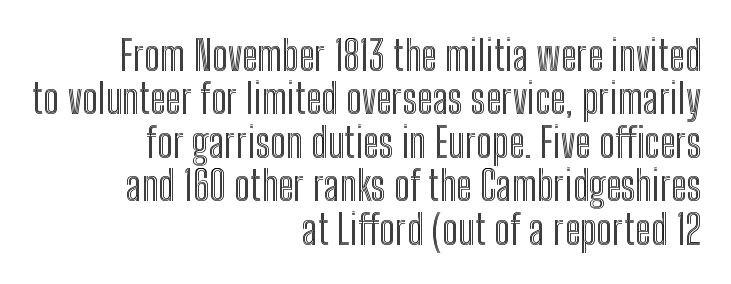
The typography opts for an upright posture over an oblique one. Unmarked baselines from the first word to the last. Here the designer chose a conventional face with non-uniform glyph widths. Inter-character spacing is left at the font's built-in metrics. Typeset ragged left — the right edge is the straight one.
